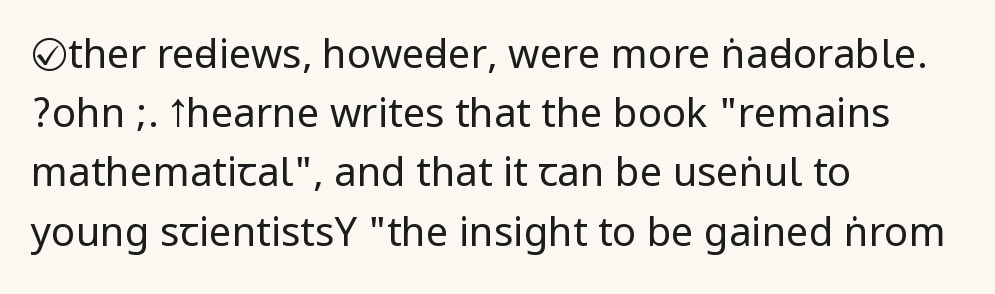
Underlining? Definitely not there. In terms of leading, this rendering sits right in the middle. Nope, not italic — everything's standing straight. Nobody touched the tracking dial on this one.
